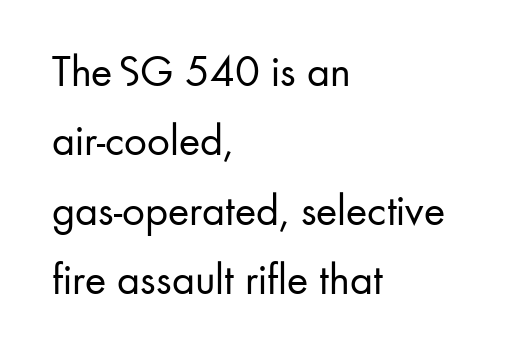
The image shows 45 px regular-weight sans-serif type, upright; set left-aligned, normal line spacing (1.54x), normal letter spacing, not underlined; low stroke contrast and a small x-height.
